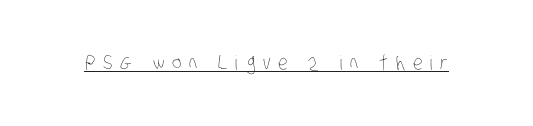
Q: Is the text bold? A: No.
Q: Is the text underlined? A: Yes.
Q: Is the spacing between letters normal or unusually wide? A: Unusually wide.
